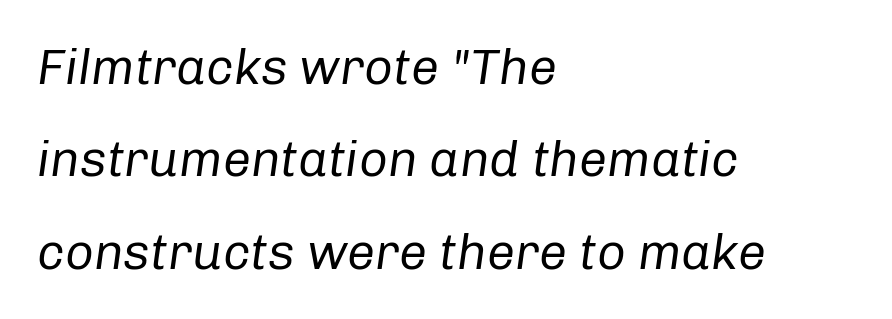
The image shows 50 px regular-weight type, italic (leaning right); set left-aligned, line spacing 1.85x, normal letter spacing, not underlined; low stroke contrast and a medium x-height.
